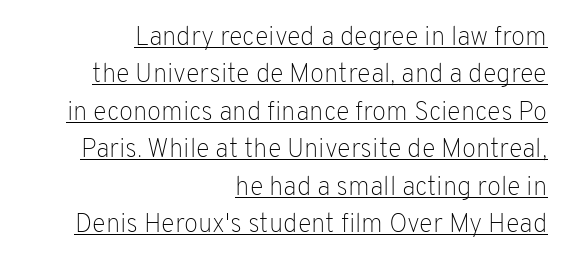
{"italic": "no", "bold": "no", "underline": "yes", "align": "right", "line_spacing": "normal", "line_spacing_ratio": 1.44, "letter_spacing": "normal", "letter_spacing_em": 0.0, "glyph_px": 26}
